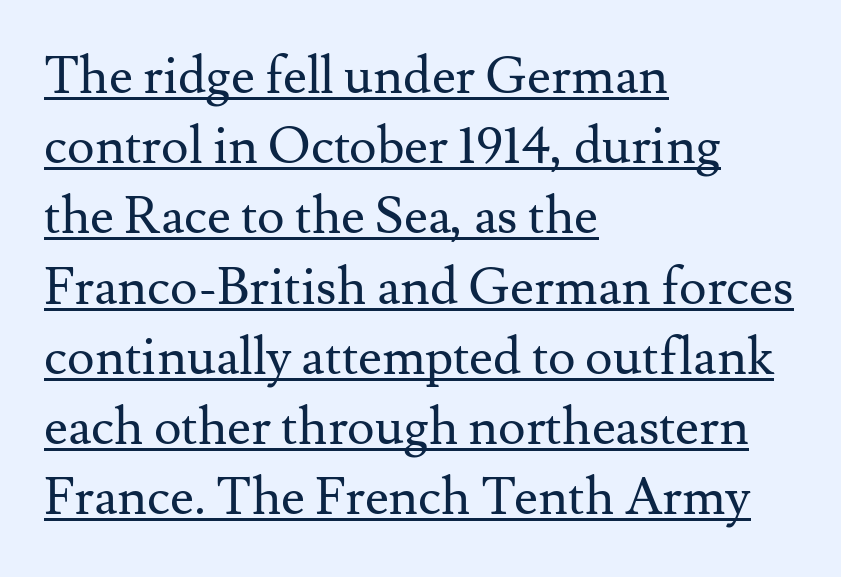
The image shows 52 px regular-weight serif type, upright; set left-aligned, normal line spacing (1.35x), normal letter spacing, underlined; medium stroke contrast and a small x-height.
